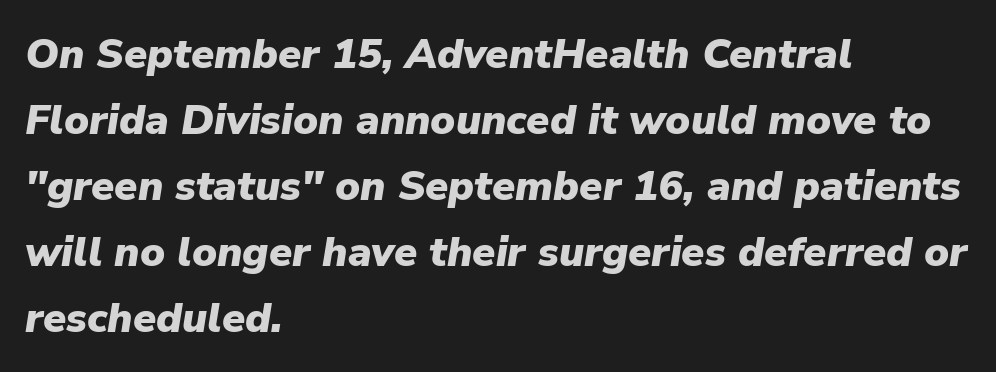
Q: Is the text bold? A: Yes.
Q: Is the text italic (slanted)? A: Yes, it leans right by about 9 degrees.
Q: Is the text underlined? A: No.
Q: How is the paragraph aligned? A: Left-aligned.
Q: Is the spacing between letters normal or unusually wide? A: Normal.
Q: Is the spacing between lines tight, normal or loose? A: Normal.
Q: Width (condensed, normal, or wide)? A: Normal.
Q: Stroke contrast? A: Low.
Q: x-height? A: Medium.
Q: Monospaced? A: No.
